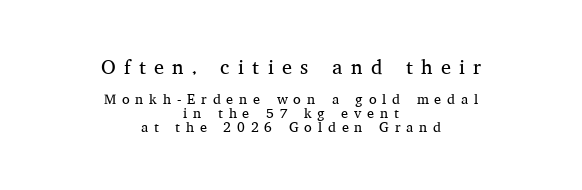
{"italic": "no", "bold": "no", "underline": "no", "align": "center", "line_spacing": "tight", "line_spacing_ratio": 0.99, "letter_spacing": "wide", "letter_spacing_em": 0.42, "larger_block": "first", "size_ratio": 1.43, "glyph_px": 20}
